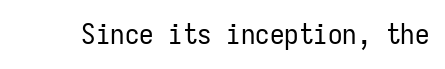
The face used here is rendered with its standard letterfit. Monospaced: the letters line up in strict vertical columns. These glyphs show unthickened strokes, regular width or finer. The specimen reads as upright at a glance.
